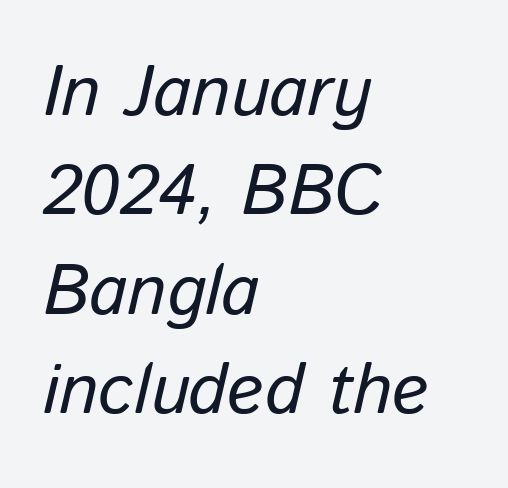
{"italic": "yes", "lean": "right", "slant_degrees": 13, "width": "normal", "stroke_contrast": "low", "x_height": "medium", "monospaced": "no", "underline": "no", "align": "left", "line_spacing": "normal", "line_spacing_ratio": 1.4, "letter_spacing": "normal", "letter_spacing_em": 0.0, "glyph_px": 71}
